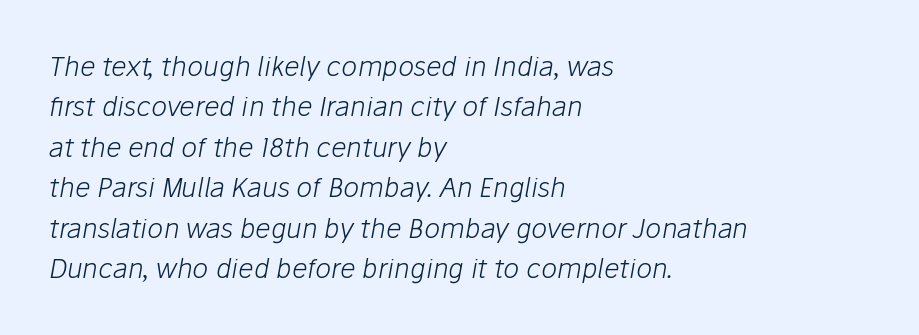
The image shows 27 px text type, italic (leaning right); set left-aligned, normal line spacing (1.5x), normal letter spacing, not underlined.
